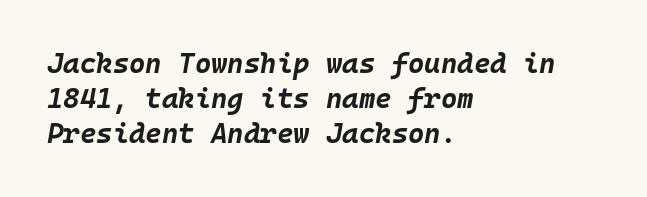
Q: Is the text bold? A: Yes.
Q: Is the text italic (slanted)? A: Yes, it leans right by about 10 degrees.
Q: Is the text underlined? A: No.
Q: How is the paragraph aligned? A: Left-aligned.
Q: Is the spacing between letters normal or unusually wide? A: Normal.
Q: Is the spacing between lines tight, normal or loose? A: Normal.
Q: Width (condensed, normal, or wide)? A: Normal.
Q: Stroke contrast? A: Low.
Q: x-height? A: Large.
Q: Monospaced? A: Yes.
